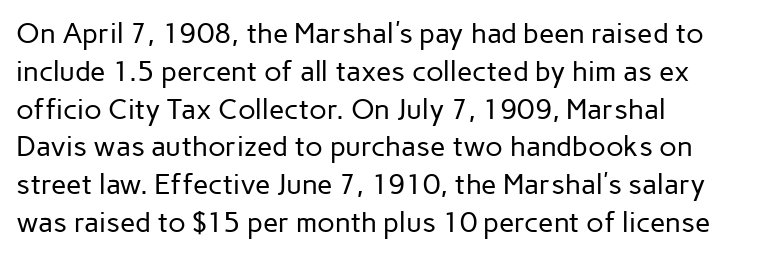
{"serif": "no", "italic": "no", "bold": "no", "weight": "regular", "width": "normal", "stroke_contrast": "low", "x_height": "medium", "monospaced": "no", "underline": "no", "align": "left", "line_spacing": "normal", "line_spacing_ratio": 1.35, "letter_spacing": "normal", "letter_spacing_em": 0.0, "glyph_px": 28}
